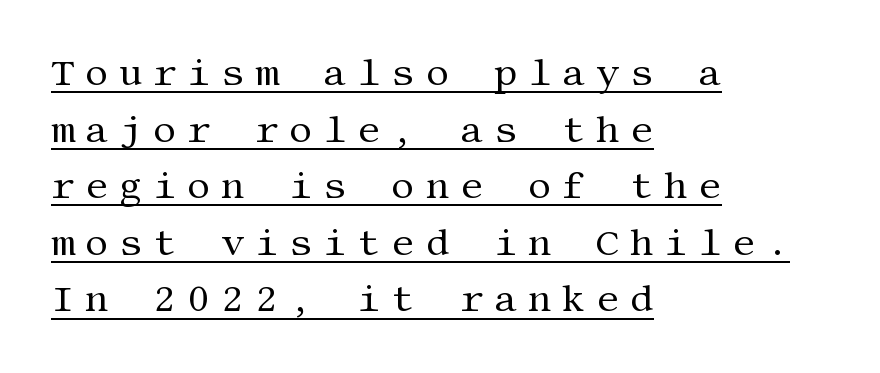
Look at the bottom of the vertical strokes: they flare into serifs here. Does the copy run flush right? No — it runs flush left. A typesetter would mark this as roman, not italic. The type is letterspaced generously, with wide tracking.
